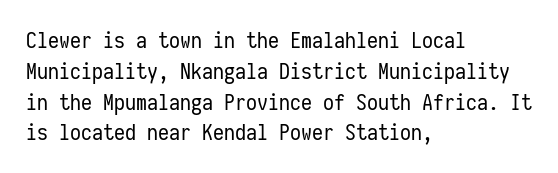
Summary of vertical rhythm: regular, with standard interline spacing. Short note: letters normally spaced. The font's upright variant was chosen for this text. Casual observation: everything's shoved over to the left.
